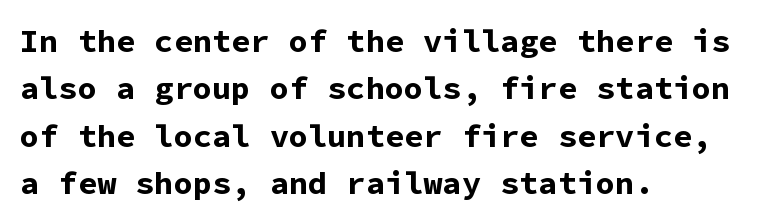
{"serif": "no", "italic": "no", "bold": "yes", "weight": "bold", "width": "normal", "stroke_contrast": "low", "x_height": "medium", "monospaced": "yes", "underline": "no", "align": "left", "line_spacing": "normal", "line_spacing_ratio": 1.48, "letter_spacing": "normal", "letter_spacing_em": 0.0, "glyph_px": 32}
